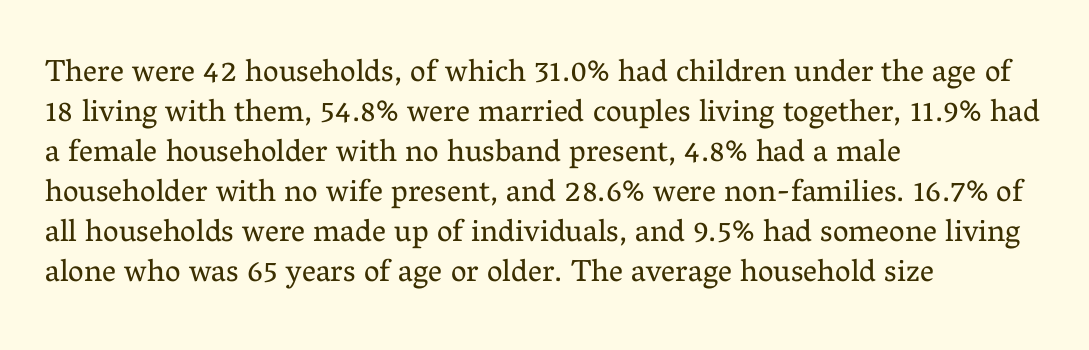
{"serif": "yes", "italic": "no", "bold": "no", "weight": "regular", "width": "normal", "stroke_contrast": "medium", "x_height": "medium", "monospaced": "no", "underline": "no", "align": "left", "line_spacing": "normal", "line_spacing_ratio": 1.29, "letter_spacing": "normal", "letter_spacing_em": 0.0, "glyph_px": 31}
